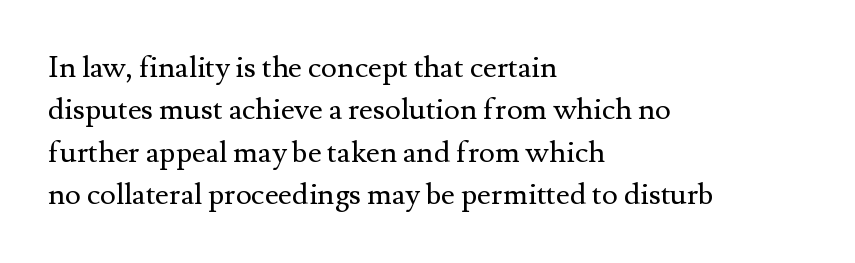
{"serif": "yes", "italic": "no", "bold": "no", "weight": "regular", "width": "normal", "stroke_contrast": "medium", "x_height": "small", "monospaced": "no", "underline": "no", "align": "left", "line_spacing": "normal", "line_spacing_ratio": 1.41, "letter_spacing": "normal", "letter_spacing_em": 0.0, "glyph_px": 30}
